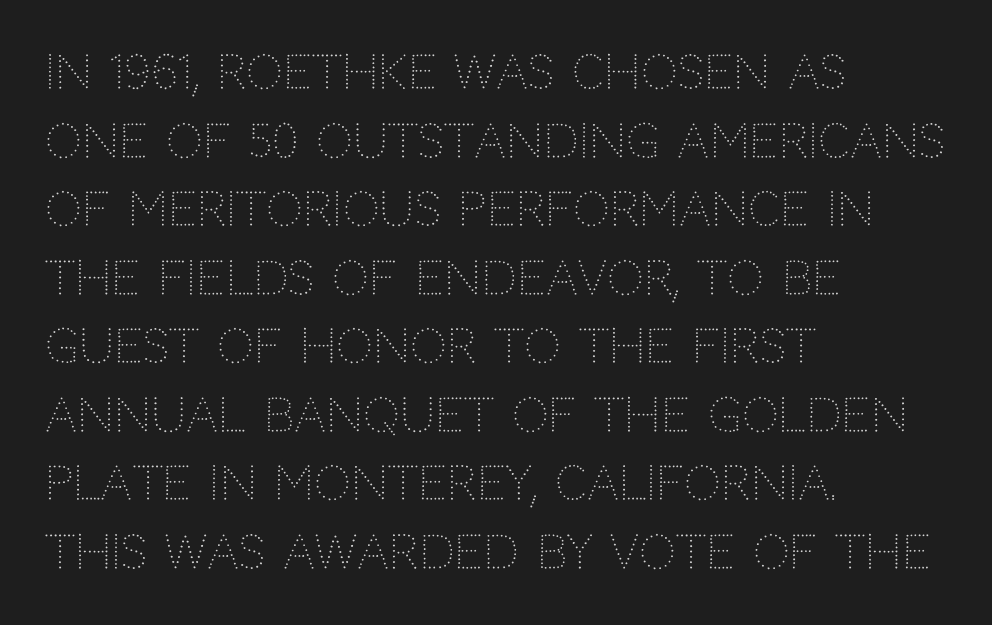
Anything drawn beneath the words? Only blank space. These lines are set flush left with a ragged right edge. Observe the absence of serifs on each vertical stroke in this sample. These lines are rendered in a variable-pitch font. This sample uses an upright cut, with every glyph sitting square on the baseline.
